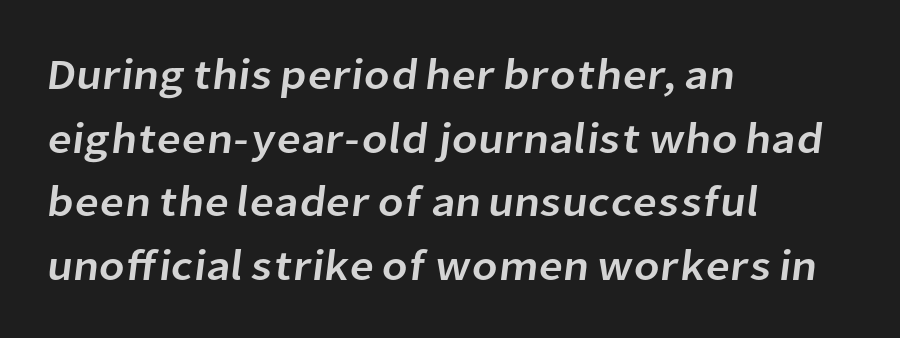
{"serif": "no", "width": "normal", "stroke_contrast": "low", "x_height": "medium", "monospaced": "no", "underline": "no", "align": "left", "line_spacing": "normal", "line_spacing_ratio": 1.48, "letter_spacing": "normal", "letter_spacing_em": 0.0, "glyph_px": 43}
